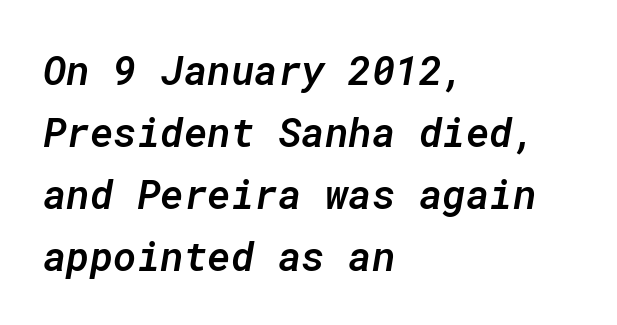
{"italic": "yes", "lean": "right", "slant_degrees": 10, "bold": "semi", "weight": "semibold", "width": "normal", "stroke_contrast": "low", "x_height": "medium", "monospaced": "yes", "underline": "no", "align": "left", "line_spacing": "normal", "line_spacing_ratio": 1.55, "letter_spacing": "normal", "letter_spacing_em": 0.0, "glyph_px": 40}
